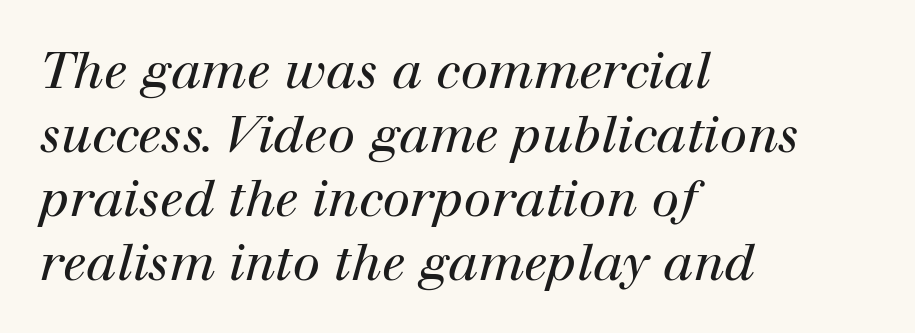
The image shows 50 px regular-weight serif type, italic (leaning right); set left-aligned, normal line spacing (1.28x), normal letter spacing, not underlined; high stroke contrast and a medium x-height.
